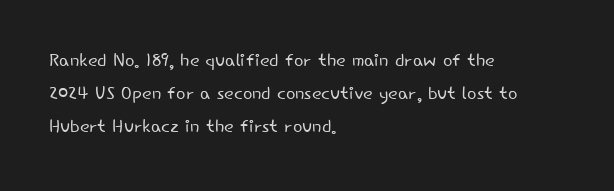
Q: Is the text bold? A: No.
Q: Is the text italic (slanted)? A: No, it is upright.
Q: Is the text underlined? A: No.
Q: How is the paragraph aligned? A: Left-aligned.
Q: Is the spacing between letters normal or unusually wide? A: Normal.
Q: Is the spacing between lines tight, normal or loose? A: Normal.
